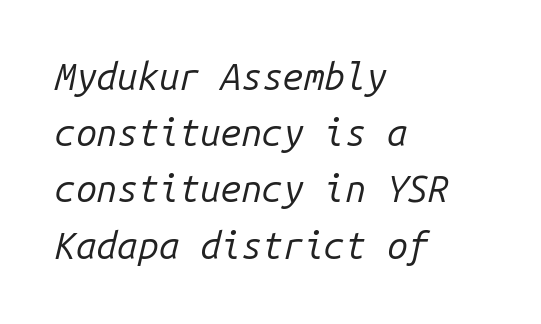
Q: Is the text bold? A: No.
Q: Is the text italic (slanted)? A: Yes, it leans right by about 14 degrees.
Q: Is the text underlined? A: No.
Q: How is the paragraph aligned? A: Left-aligned.
Q: Is the spacing between letters normal or unusually wide? A: Normal.
Q: Is the spacing between lines tight, normal or loose? A: Normal.
Q: Width (condensed, normal, or wide)? A: Normal.
Q: Stroke contrast? A: Low.
Q: x-height? A: Medium.
Q: Monospaced? A: Yes.
